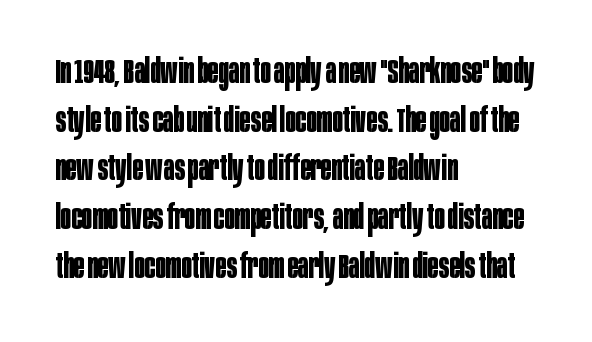
The image shows 35 px bold, condensed sans-serif type, upright; set left-aligned, normal line spacing (1.39x), normal letter spacing, not underlined; low stroke contrast and a large x-height.
